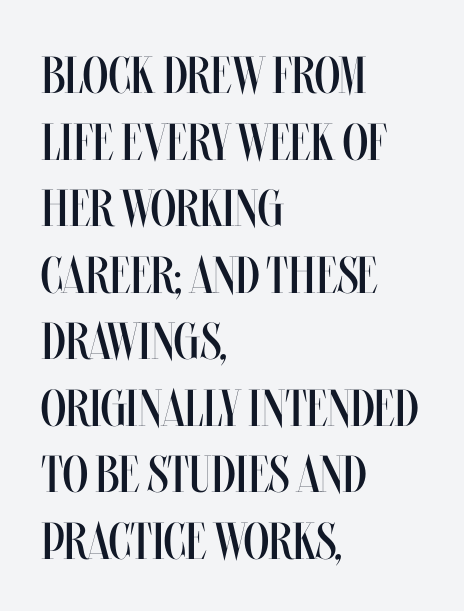
Q: Is the text bold? A: No.
Q: Is the text italic (slanted)? A: No, it is upright.
Q: Is the text underlined? A: No.
Q: How is the paragraph aligned? A: Left-aligned.
Q: Is the spacing between letters normal or unusually wide? A: Normal.
Q: Is the spacing between lines tight, normal or loose? A: Normal.
Q: Width (condensed, normal, or wide)? A: Condensed.
Q: Stroke contrast? A: Medium.
Q: x-height? A: Large.
Q: Monospaced? A: No.
